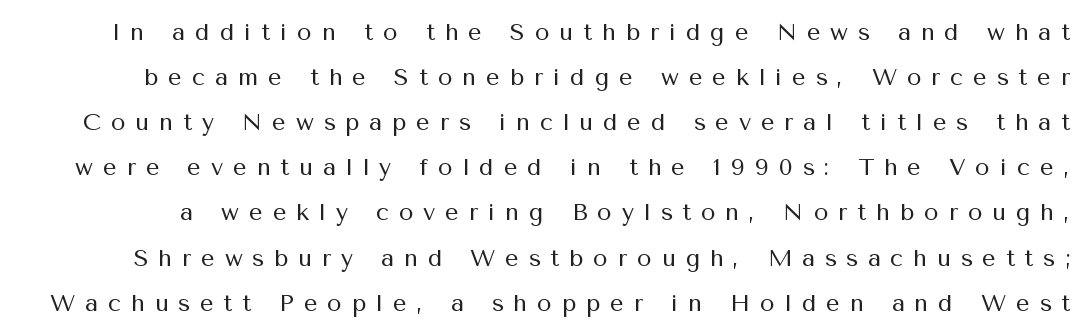
The image shows 24 px text type, upright; set line spacing 1.88x, unusually wide letter spacing (+0.41 em), not underlined.
